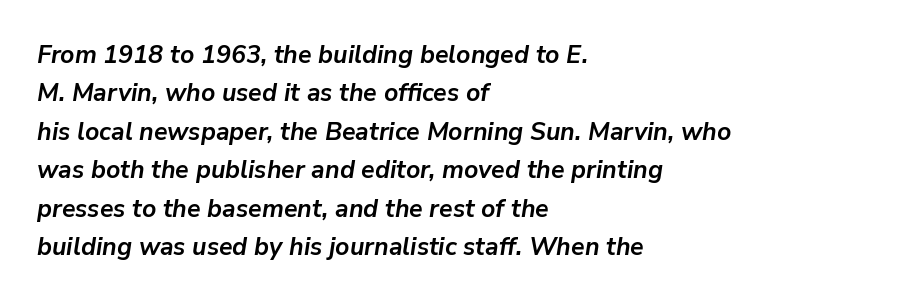
The image shows 25 px bold type, italic (leaning right); set left-aligned, normal line spacing (1.54x), normal letter spacing, not underlined.
